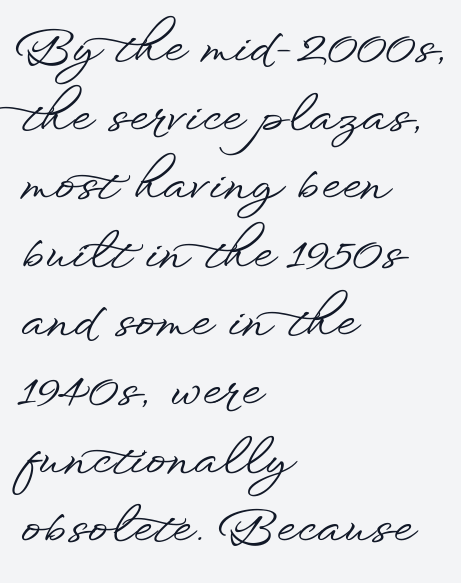
Q: Is the text italic (slanted)? A: Yes.
Q: Is the typeface a serif or a sans-serif typeface? A: Sans-serif.
Q: Is the text underlined? A: No.
Q: How is the paragraph aligned? A: Left-aligned.
Q: Is the spacing between letters normal or unusually wide? A: Normal.
Q: Is the spacing between lines tight, normal or loose? A: Normal.
Q: Width (condensed, normal, or wide)? A: Wide.
Q: Stroke contrast? A: Low.
Q: x-height? A: Small.
Q: Monospaced? A: No.
